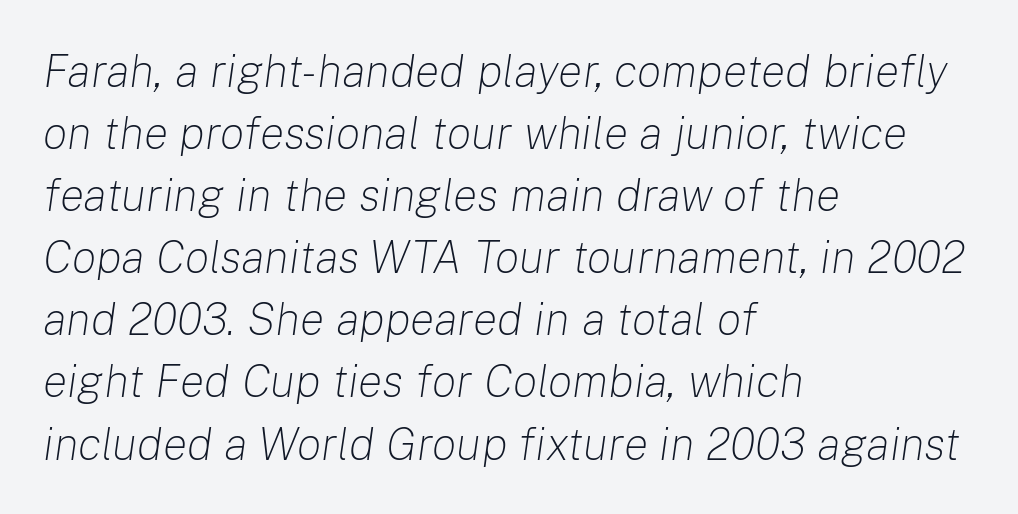
The image shows 46 px light type, italic (leaning right); set left-aligned, normal line spacing (1.35x), normal letter spacing, not underlined; low stroke contrast and a medium x-height.
